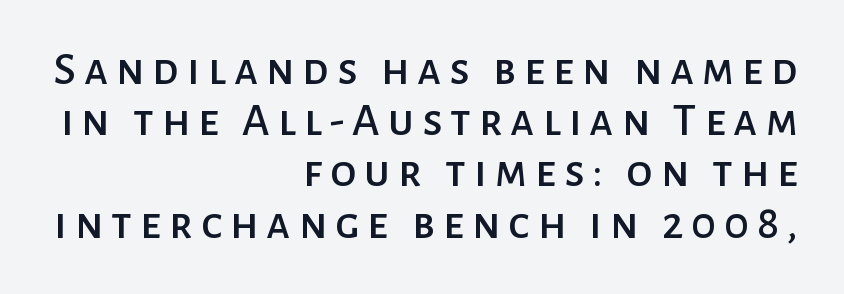
Q: Is the text italic (slanted)? A: No, it is upright.
Q: Is the typeface a serif or a sans-serif typeface? A: Sans-serif.
Q: Is the text underlined? A: No.
Q: How is the paragraph aligned? A: Right-aligned.
Q: Is the spacing between lines tight, normal or loose? A: Tight.
Q: Width (condensed, normal, or wide)? A: Normal.
Q: Stroke contrast? A: Low.
Q: x-height? A: Medium.
Q: Monospaced? A: No.
